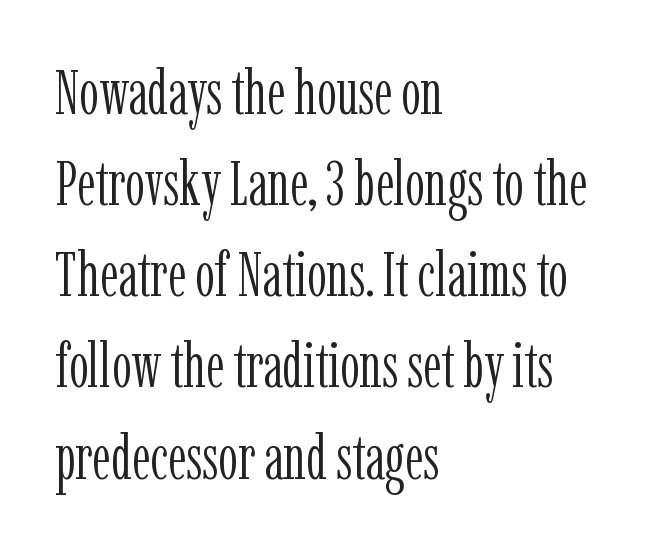
You could not count columns in this text — the font is proportionally spaced. Yep, those are serifs on the letters. Short and long lines alike share a common starting point at left. The letters look calm and open, with moderate or lighter stems. Underlining? Definitely not there. These lines sit exactly where default settings would place them.
